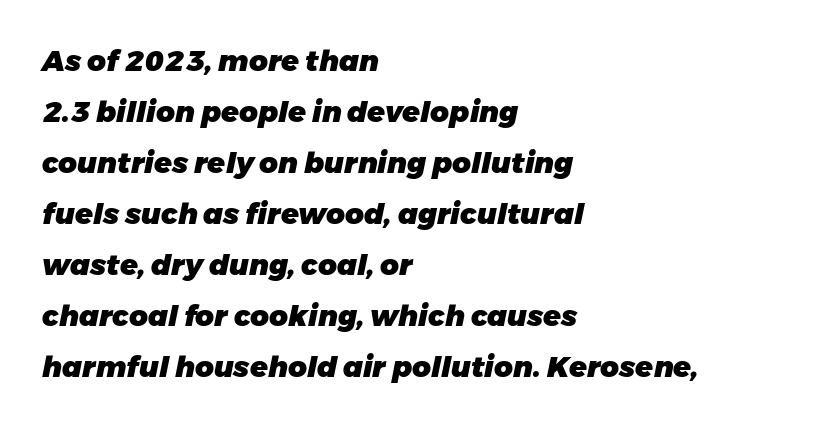
The image shows 29 px heavy type, italic (leaning right); set left-aligned, line spacing 1.76x, normal letter spacing, not underlined; low stroke contrast and a medium x-height.
